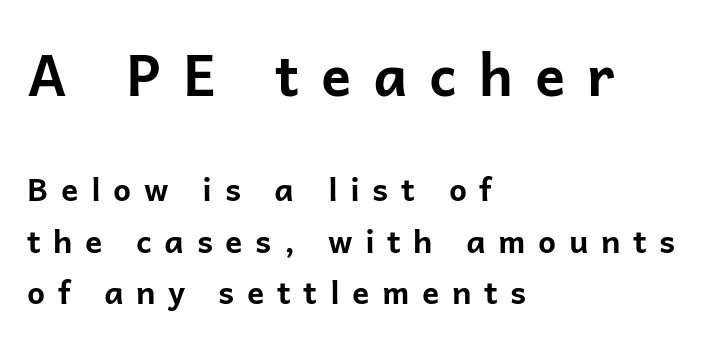
Look at the bottom of the vertical strokes: they stop flat, with no serifs. Caption: bold face, heavy strokes. The space between consecutive lines is moderate. A typesetter would mark this as roman, not italic. The paragraph has a hard left edge and a soft right edge.
